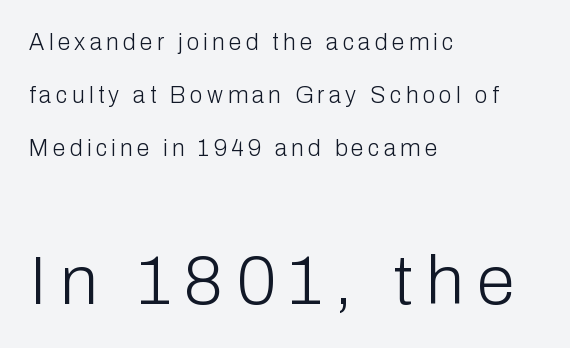
Does the lettering tilt? It doesn't — this is upright. Bold? No — there's no thickening of the strokes. The compositor pushed each line to the left boundary. The space directly below the letters is spotless. Airy leading. Varying glyph widths throughout — classic text-font behaviour.
